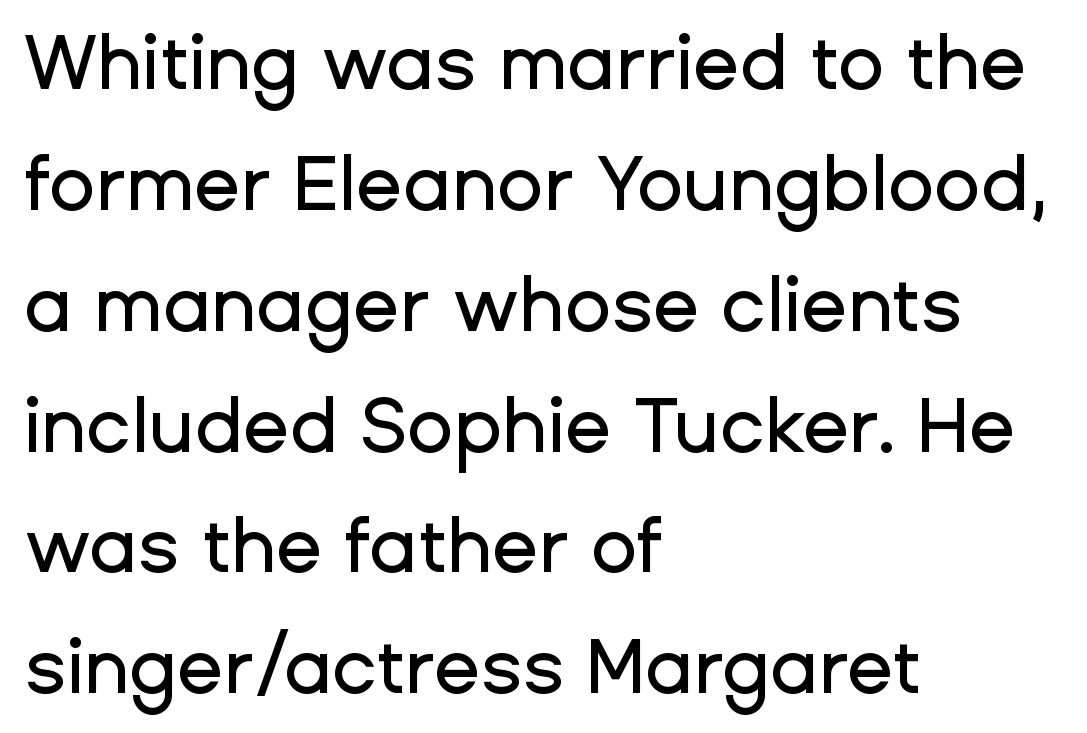
Has an underline been added? It has not. Is this a fixed-width face? No — the glyphs have proportional, varying widths. This sample uses a sans-serif face. If you measured baseline to baseline, you'd find a middling distance. Students, note that the glyphs here touch the page at normal intervals.
